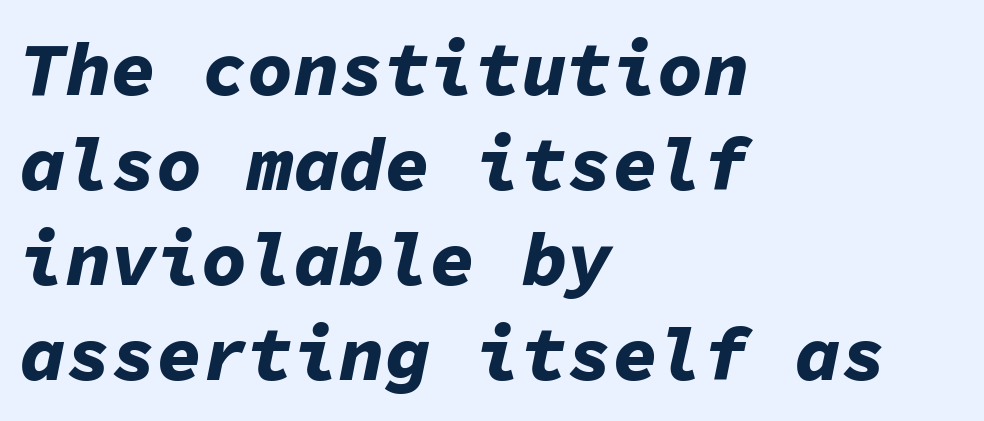
The image shows 76 px bold type, italic (leaning right), monospaced; set left-aligned, normal line spacing (1.25x), normal letter spacing, not underlined; low stroke contrast and a medium x-height.
